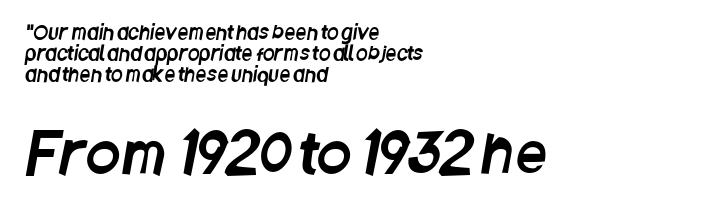
Q: Is the typeface a serif or a sans-serif typeface? A: Sans-serif.
Q: Is the text underlined? A: No.
Q: How is the paragraph aligned? A: Left-aligned.
Q: Is the spacing between letters normal or unusually wide? A: Normal.
Q: Is the spacing between lines tight, normal or loose? A: Tight.
Q: Which block of text is set in a larger size, the first (top) or the second (bottom)? A: The second (bottom) one.
Q: Width (condensed, normal, or wide)? A: Condensed.
Q: Stroke contrast? A: Low.
Q: x-height? A: Large.
Q: Monospaced? A: No.
